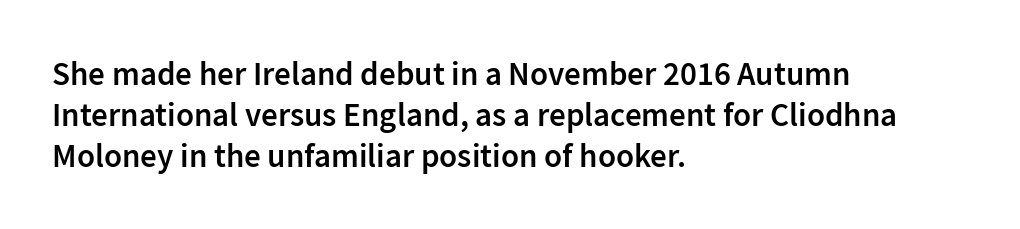
{"serif": "no", "italic": "no", "bold": "semi", "weight": "semibold", "width": "normal", "stroke_contrast": "low", "x_height": "medium", "monospaced": "no", "underline": "no", "align": "left", "line_spacing_ratio": 1.24, "letter_spacing": "normal", "letter_spacing_em": 0.0, "glyph_px": 33}
